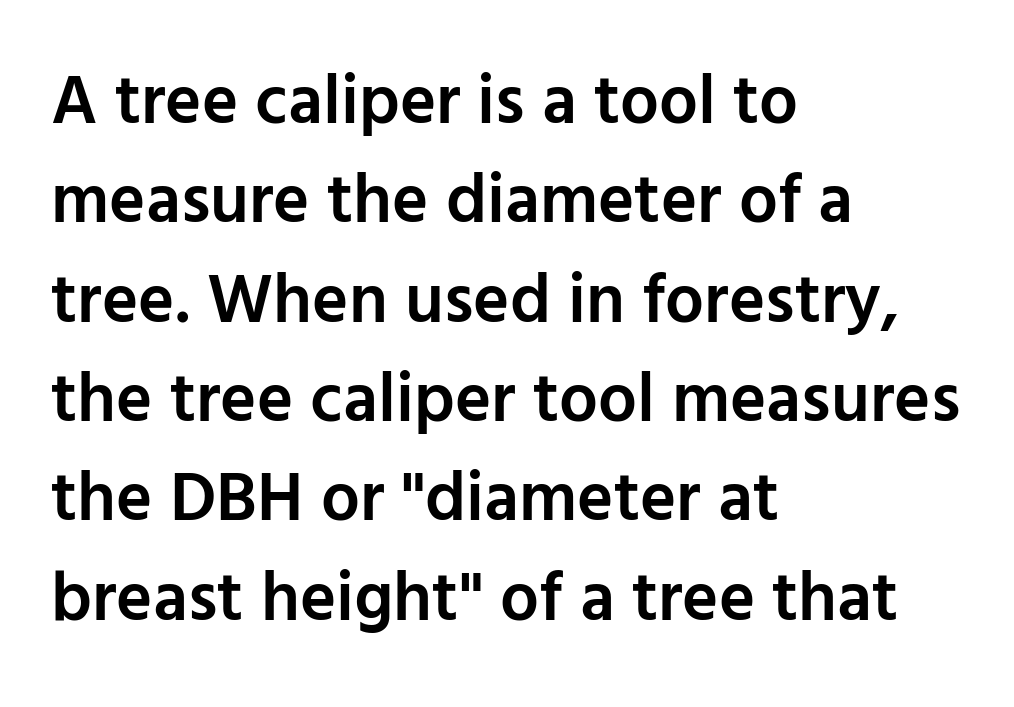
Lines of text with bare space underneath. Whoever set this chose a conventional vertical rhythm. This sample has the flowing, uneven cadence of proportional lettering. Firm but not heavy-handed strokes: this text is semibold. These lines were composed using upright roman letters.
